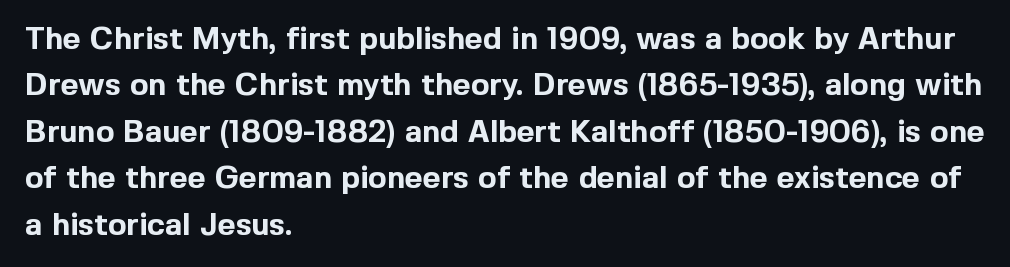
The image shows 31 px bold sans-serif type, upright; set left-aligned, normal line spacing (1.5x), normal letter spacing, not underlined; a medium x-height.
